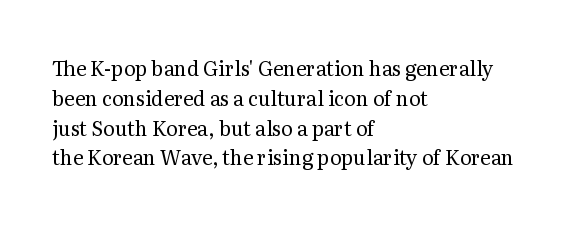
Q: Is the text bold? A: No.
Q: Is the text italic (slanted)? A: No, it is upright.
Q: Is the text underlined? A: No.
Q: How is the paragraph aligned? A: Left-aligned.
Q: Is the spacing between letters normal or unusually wide? A: Normal.
Q: Is the spacing between lines tight, normal or loose? A: Normal.
